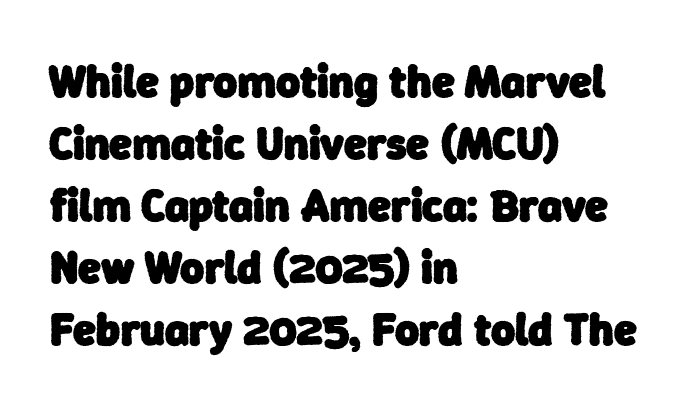
The image shows 46 px heavy sans-serif type; set left-aligned, normal line spacing (1.35x), normal letter spacing, not underlined; low stroke contrast and a medium x-height.
